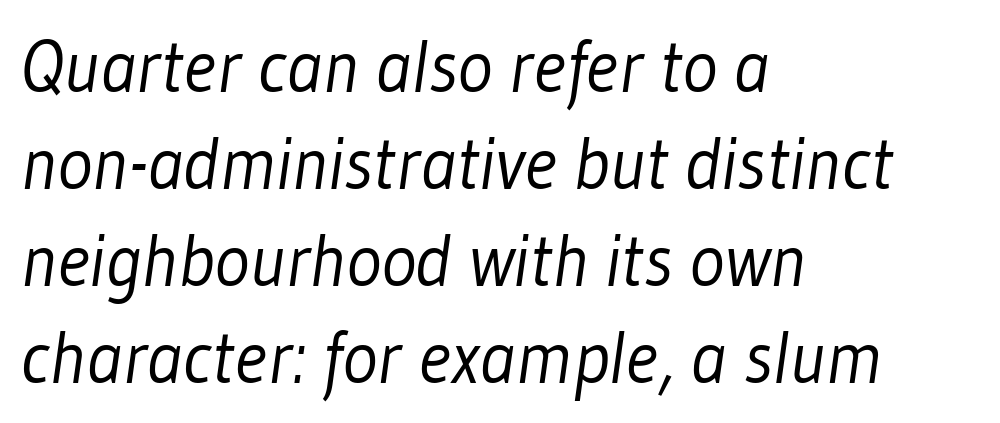
The image shows 74 px light, condensed sans-serif type; set left-aligned, normal line spacing (1.31x), normal letter spacing, not underlined; low stroke contrast and a medium x-height.
